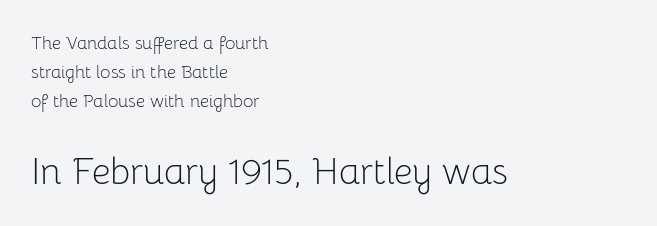
The letterforms sit shoulder to shoulder at normal distance. The rag falls on the right side of this text block. Weight: not bold — regular or lighter. Underlining? Definitely not there. Regarding serifs, this sample does without them.
